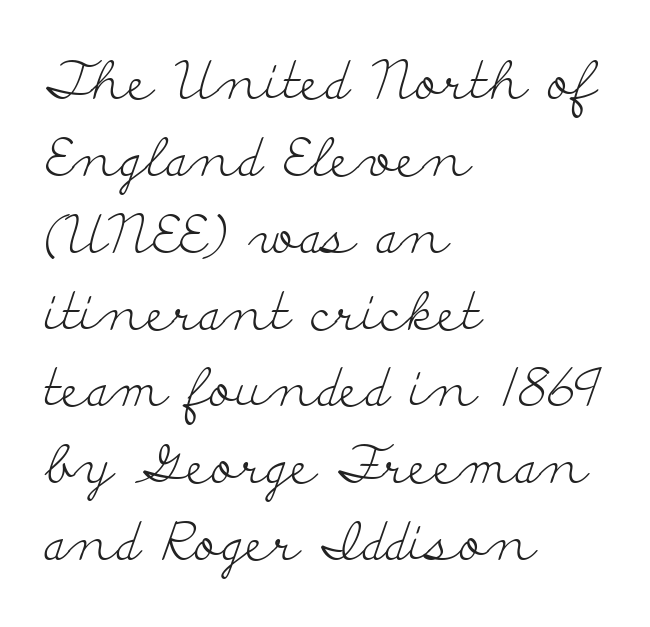
Q: Is the text bold? A: No.
Q: Is the text italic (slanted)? A: Yes.
Q: Is the typeface a serif or a sans-serif typeface? A: Serif.
Q: Is the text underlined? A: No.
Q: How is the paragraph aligned? A: Left-aligned.
Q: Is the spacing between letters normal or unusually wide? A: Normal.
Q: Is the spacing between lines tight, normal or loose? A: Normal.
Q: Width (condensed, normal, or wide)? A: Wide.
Q: Stroke contrast? A: Low.
Q: x-height? A: Small.
Q: Monospaced? A: No.
